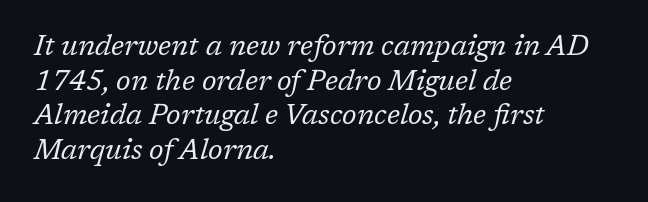
Layout note: lines flush left. The strip under each line holds only bare page. Would a proofreader flag this as italicized? Yes. Looks like regular typesetting: each glyph gets only the width it needs. The rendering shows small feet on the letterforms — a serif design. No letter is thick-stroked: the sample isn't bold.
